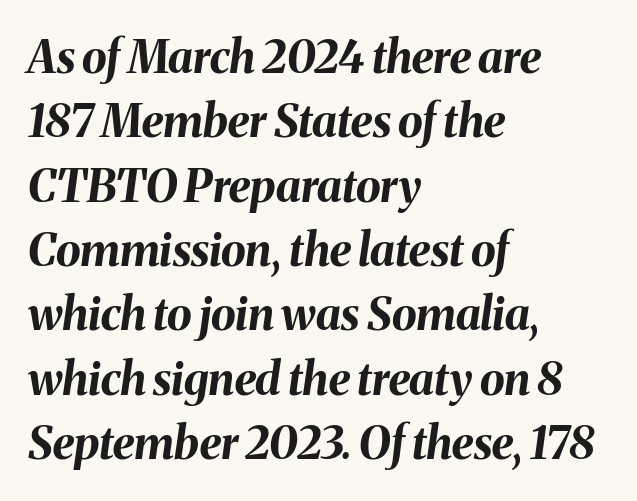
Heavy-handed strokes throughout: this text is bold. Looking at the ascenders, they clearly lean. The rag falls on the right side of this text block. Underlining? Definitely not there. Horizontal bands of white between lines are of average thickness.
